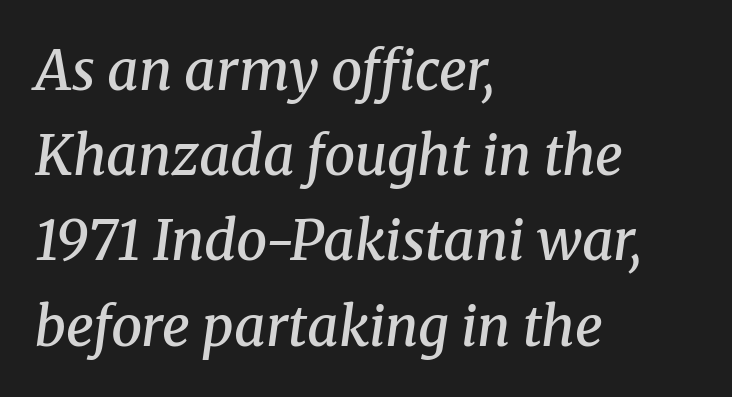
{"serif": "yes", "italic": "yes", "lean": "right", "slant_degrees": 8, "bold": "semi", "weight": "semibold", "width": "normal", "stroke_contrast": "medium", "x_height": "medium", "monospaced": "no", "underline": "no", "align": "left", "line_spacing": "normal", "line_spacing_ratio": 1.55, "letter_spacing": "normal", "letter_spacing_em": 0.0, "glyph_px": 55}
